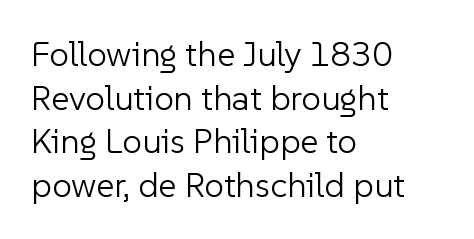
The image shows 35 px light sans-serif type, upright; set left-aligned, normal line spacing (1.25x), normal letter spacing, not underlined; low stroke contrast and a medium x-height.
